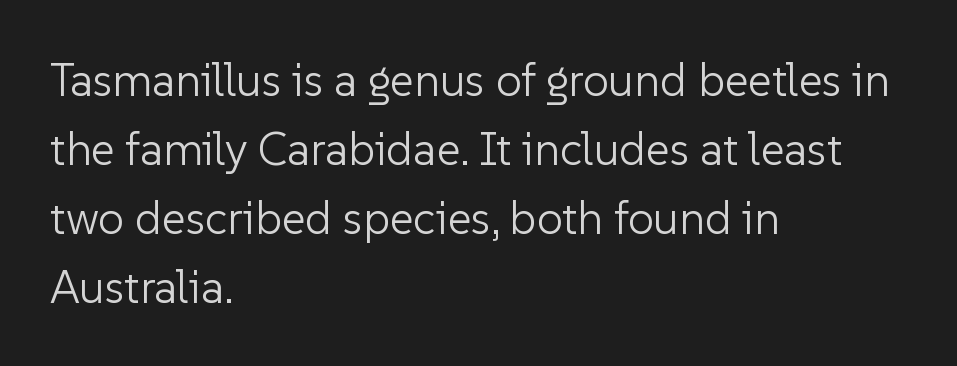
Q: Is the text bold? A: No.
Q: Is the text italic (slanted)? A: No, it is upright.
Q: Is the typeface a serif or a sans-serif typeface? A: Sans-serif.
Q: Is the text underlined? A: No.
Q: How is the paragraph aligned? A: Left-aligned.
Q: Is the spacing between letters normal or unusually wide? A: Normal.
Q: Is the spacing between lines tight, normal or loose? A: Normal.
Q: Width (condensed, normal, or wide)? A: Normal.
Q: Stroke contrast? A: Low.
Q: x-height? A: Medium.
Q: Monospaced? A: No.
